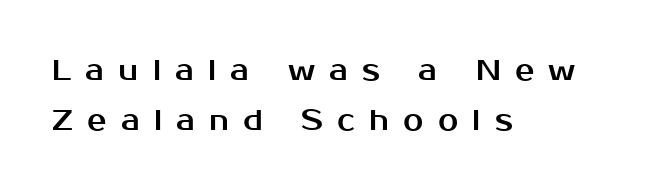
Q: Is the text italic (slanted)? A: No, it is upright.
Q: Is the typeface a serif or a sans-serif typeface? A: Sans-serif.
Q: Is the text underlined? A: No.
Q: How is the paragraph aligned? A: Left-aligned.
Q: Is the spacing between letters normal or unusually wide? A: Unusually wide.
Q: Width (condensed, normal, or wide)? A: Normal.
Q: Stroke contrast? A: Medium.
Q: x-height? A: Medium.
Q: Monospaced? A: No.
